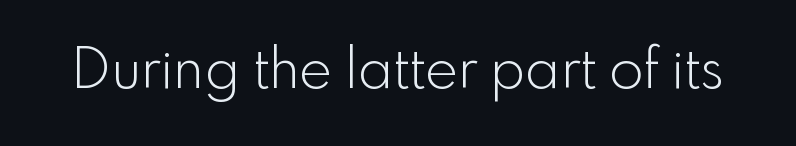
Q: Is the text bold? A: No.
Q: Is the text italic (slanted)? A: No, it is upright.
Q: Is the typeface a serif or a sans-serif typeface? A: Sans-serif.
Q: Is the text underlined? A: No.
Q: Is the spacing between letters normal or unusually wide? A: Normal.
Q: Width (condensed, normal, or wide)? A: Normal.
Q: x-height? A: Small.
Q: Monospaced? A: No.
